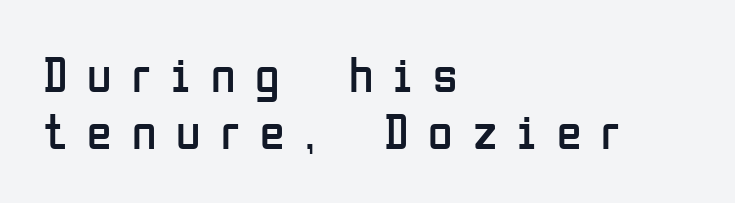
Every stem runs plumb, perpendicular to the baseline. Check where the strokes stop: nothing finishes them off — pure sans. Does extra space separate the letters? Yes, quite a lot of it. Caption: face not bold, strokes unweighted.
